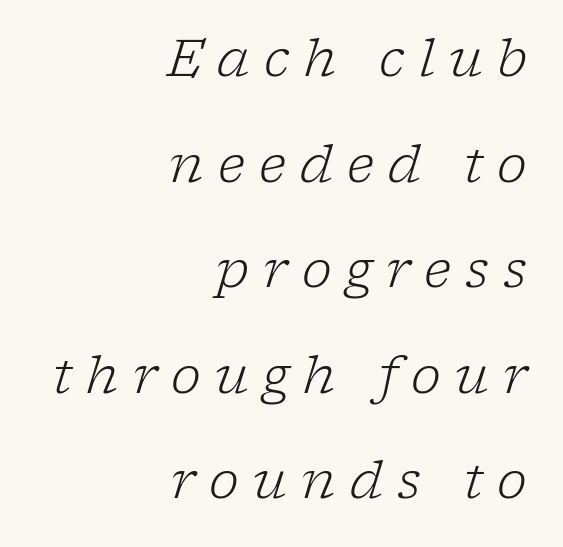
The image shows 51 px light serif type, italic (leaning right); set right-aligned, loose line spacing (2.07x), unusually wide letter spacing (+0.28 em), not underlined; low stroke contrast and a medium x-height.
